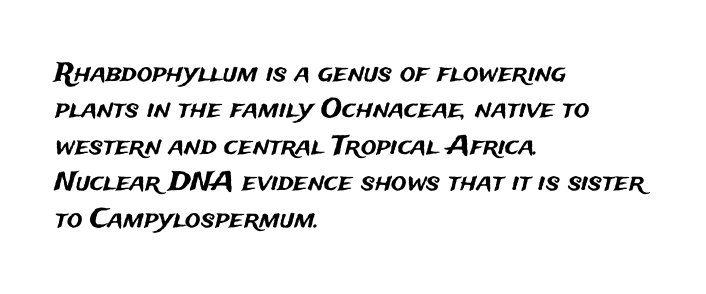
{"underline": "no", "align": "left", "line_spacing": "normal", "line_spacing_ratio": 1.4, "letter_spacing": "normal", "letter_spacing_em": 0.0, "glyph_px": 26}
